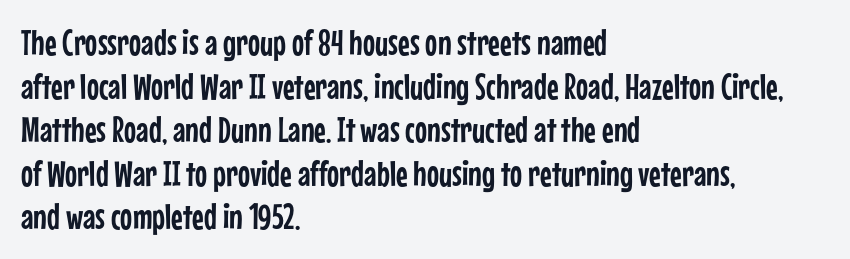
{"serif": "no", "italic": "no", "width": "condensed", "stroke_contrast": "low", "x_height": "medium", "monospaced": "no", "underline": "no", "align": "left", "line_spacing_ratio": 1.21, "letter_spacing": "normal", "letter_spacing_em": 0.0, "glyph_px": 36}
